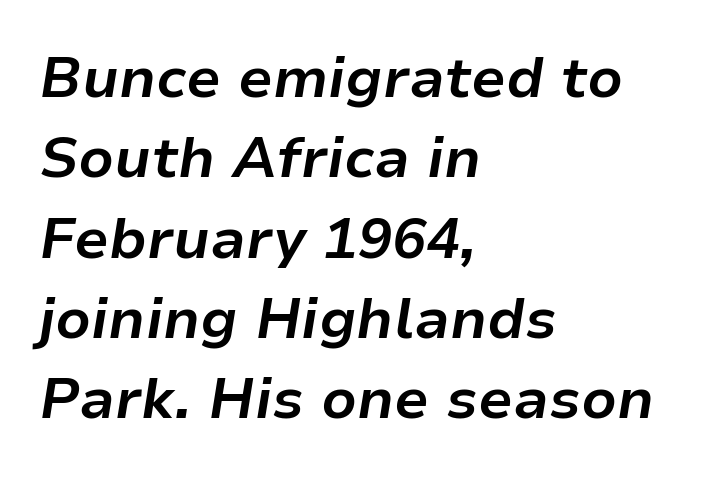
The image shows 57 px bold type, italic (leaning right); set left-aligned, normal line spacing (1.41x), normal letter spacing, not underlined; low stroke contrast and a medium x-height.
